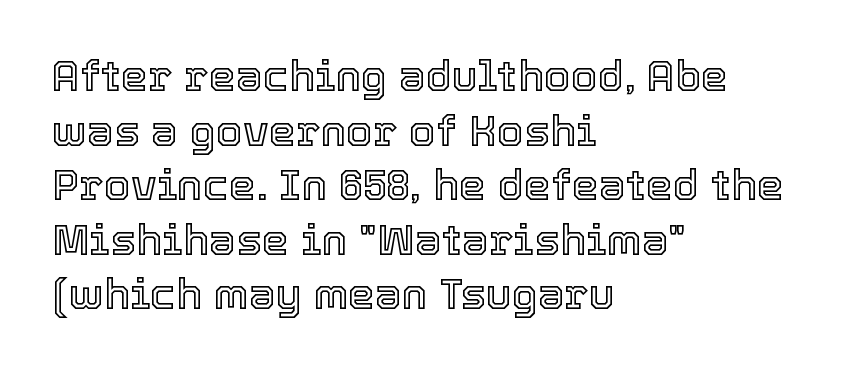
The image shows 43 px text type, upright; set left-aligned, normal line spacing (1.27x), normal letter spacing, not underlined; a medium x-height.
